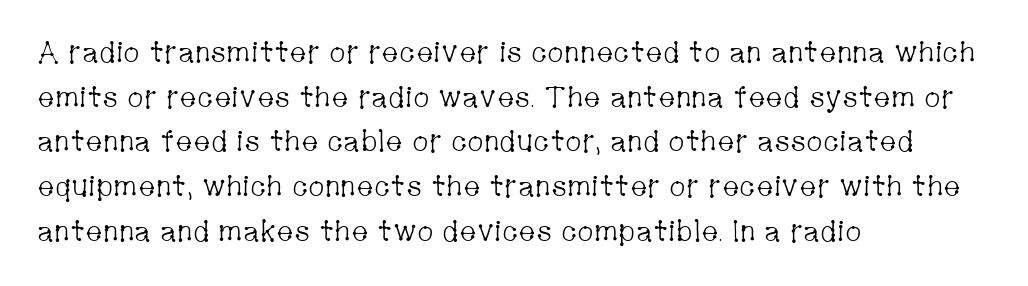
The image shows 29 px light, condensed serif type, upright; set left-aligned, normal line spacing (1.54x), normal letter spacing, not underlined; low stroke contrast and a medium x-height.
